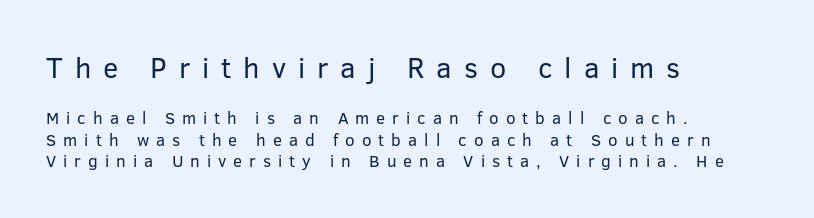
Serif or sans? Sans — the stroke terminals are bare. Compared with a centered layout, this one pins lines to the left instead. Successive baselines arrive at the customary interval. The weight tops out at a normal text grade. Students, note that the glyphs here are deliberately spaced far apart. The type sits square on the baseline with zero lean.
